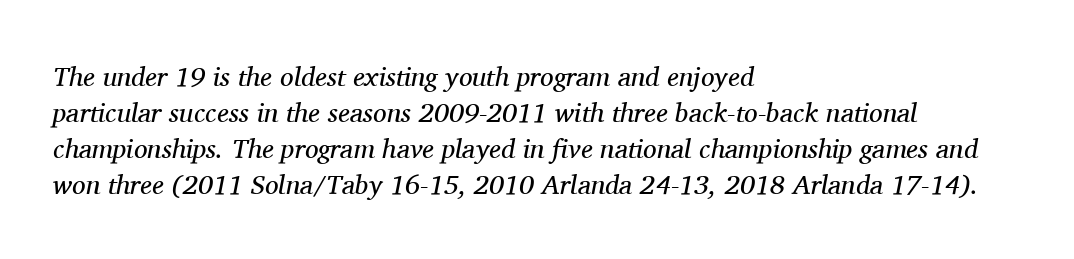
Vertical stems look standard width or narrower in stroke. The font's italic variant was chosen for this text. This block has exactly the height ordinary leading produces. Nobody drew a line under any word here. This rendering leaves character spacing at its baseline value. The text block is weighted toward the left margin, trailing off unevenly rightward.
